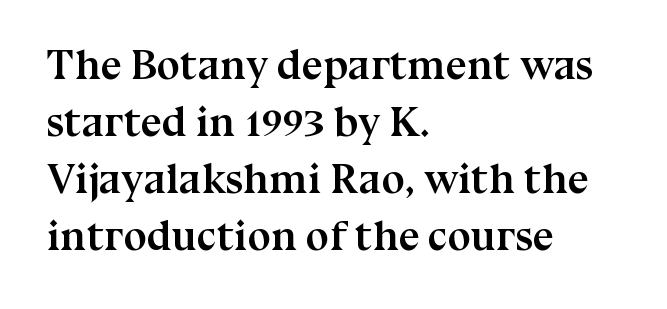
Q: Is the text bold? A: Yes.
Q: Is the text italic (slanted)? A: No, it is upright.
Q: Is the typeface a serif or a sans-serif typeface? A: Serif.
Q: Is the text underlined? A: No.
Q: How is the paragraph aligned? A: Left-aligned.
Q: Is the spacing between letters normal or unusually wide? A: Normal.
Q: Is the spacing between lines tight, normal or loose? A: Normal.
Q: Width (condensed, normal, or wide)? A: Normal.
Q: Stroke contrast? A: Medium.
Q: x-height? A: Medium.
Q: Monospaced? A: No.
